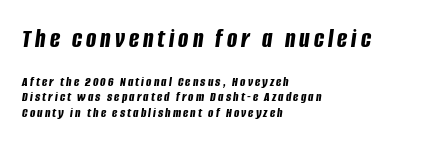
The image shows 27 px bold type, italic (leaning right); set left-aligned, tight line spacing (1.09x), not underlined; the first (top) block is 1.93x larger.
